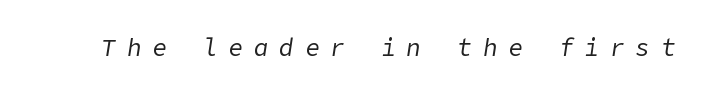
Stroke thickness stays within the range of a standard reading face or lighter. Plain, unruled lines of type. You can tell it's italic because the verticals aren't actually vertical. Loose tracking; the words dissolve into strings of separated letters.
